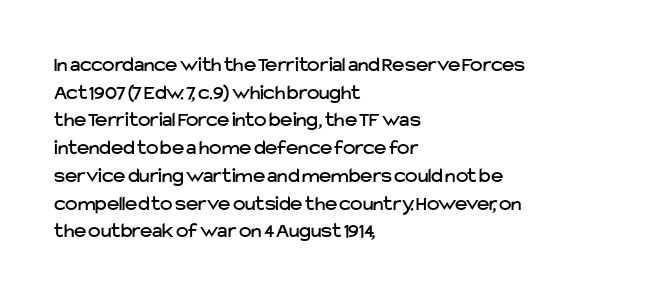
{"italic": "no", "underline": "no", "align": "left", "line_spacing": "normal", "line_spacing_ratio": 1.32, "letter_spacing": "normal", "letter_spacing_em": 0.0, "glyph_px": 21}
